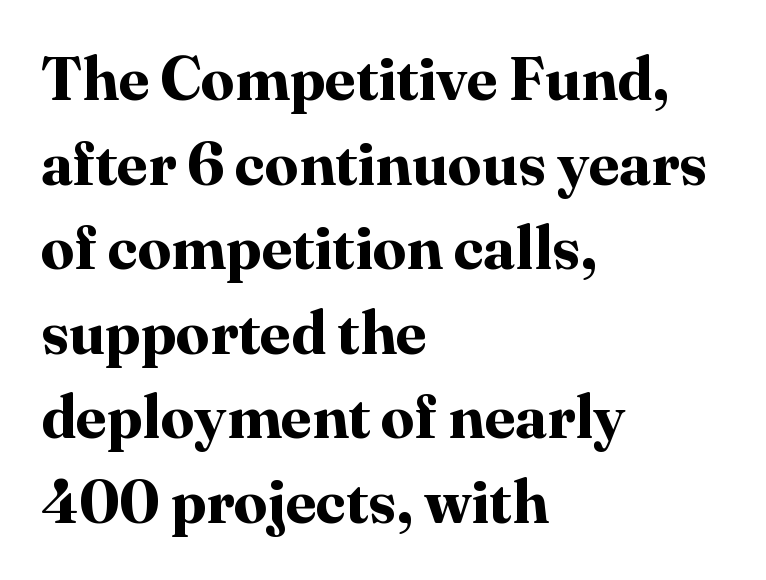
Q: Is the text bold? A: Yes.
Q: Is the text italic (slanted)? A: No, it is upright.
Q: Is the typeface a serif or a sans-serif typeface? A: Serif.
Q: Is the text underlined? A: No.
Q: How is the paragraph aligned? A: Left-aligned.
Q: Is the spacing between letters normal or unusually wide? A: Normal.
Q: Is the spacing between lines tight, normal or loose? A: Normal.
Q: Width (condensed, normal, or wide)? A: Normal.
Q: Stroke contrast? A: High.
Q: x-height? A: Medium.
Q: Monospaced? A: No.
